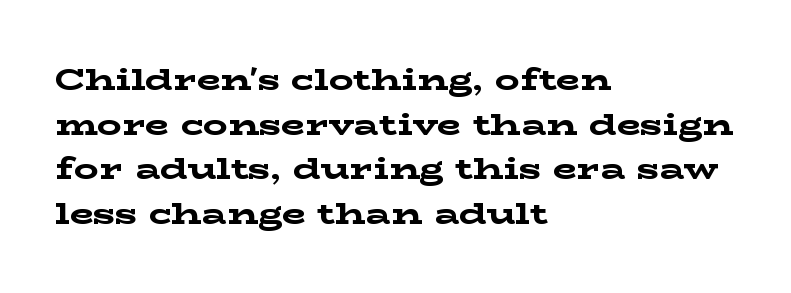
Q: Is the text bold? A: Yes.
Q: Is the text italic (slanted)? A: No, it is upright.
Q: Is the typeface a serif or a sans-serif typeface? A: Serif.
Q: Is the text underlined? A: No.
Q: How is the paragraph aligned? A: Left-aligned.
Q: Is the spacing between letters normal or unusually wide? A: Normal.
Q: Is the spacing between lines tight, normal or loose? A: Normal.
Q: Width (condensed, normal, or wide)? A: Wide.
Q: Stroke contrast? A: Low.
Q: x-height? A: Medium.
Q: Monospaced? A: No.
